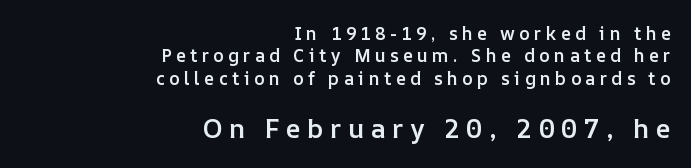
Typeset ragged left — the right edge is the straight one. The line-height multiplier appears to be the usual default. Descenders hang freely into open space. The sample has been set in demibold, a notch under bold. How are the letters spaced? Widely, with obvious added tracking. Here the second block reads like a headline and the first like body copy.
